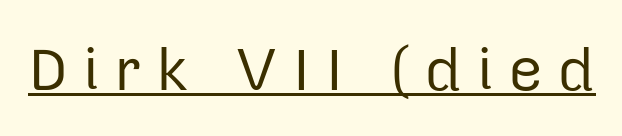
The image shows 61 px regular-weight sans-serif type, upright; set unusually wide letter spacing (+0.23 em), underlined; low stroke contrast and a medium x-height.
